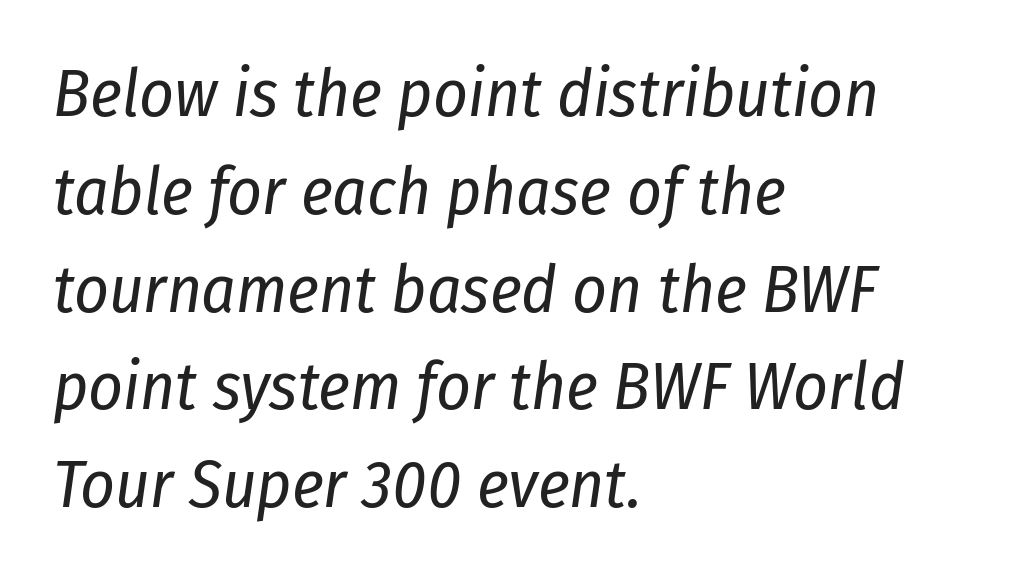
{"italic": "yes", "lean": "right", "slant_degrees": 8, "bold": "no", "weight": "regular", "width": "condensed", "stroke_contrast": "low", "x_height": "medium", "monospaced": "no", "underline": "no", "align": "left", "line_spacing": "normal", "line_spacing_ratio": 1.46, "letter_spacing": "normal", "letter_spacing_em": 0.0, "glyph_px": 67}
